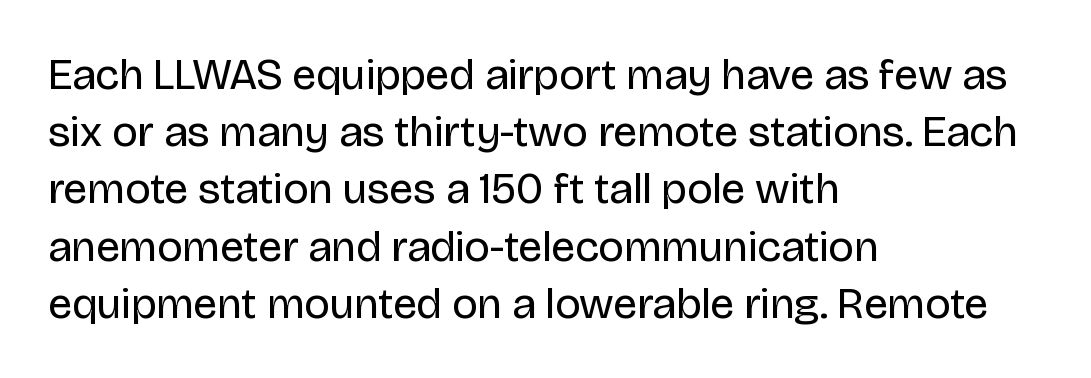
Inter-character spacing is left at the font's built-in metrics. Line beginnings align vertically; line endings do not. The area under the type is left untouched. Font category for this specimen: sans-serif.
